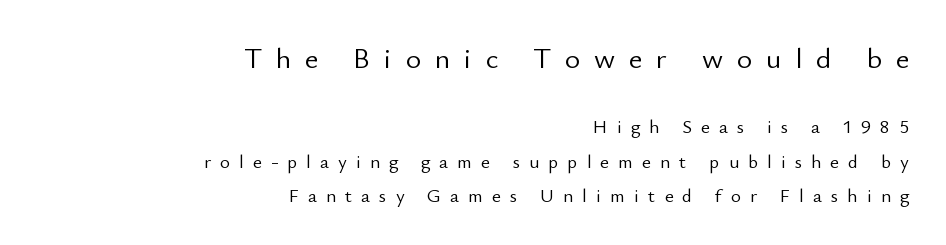
This rendering widens character spacing well past its baseline value. Character size in the leading block exceeds that of the trailing block. The rag falls on the left side of this text block. The rendering shows plain stroke endings on the letterforms — a sans-serif design. Stroke thickness stays within the range of a standard reading face or lighter. Quick note: not italic, upright.
